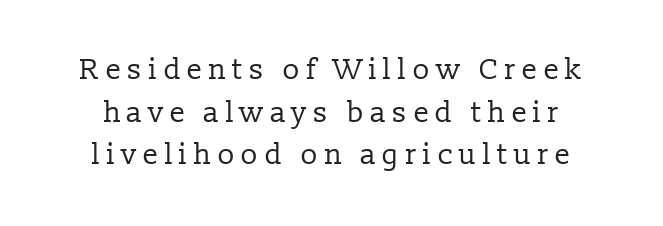
{"serif": "yes", "italic": "no", "bold": "no", "weight": "regular", "width": "normal", "stroke_contrast": "low", "x_height": "medium", "monospaced": "no", "underline": "no", "line_spacing": "normal", "line_spacing_ratio": 1.47, "letter_spacing": "wide", "letter_spacing_em": 0.2, "glyph_px": 29}
